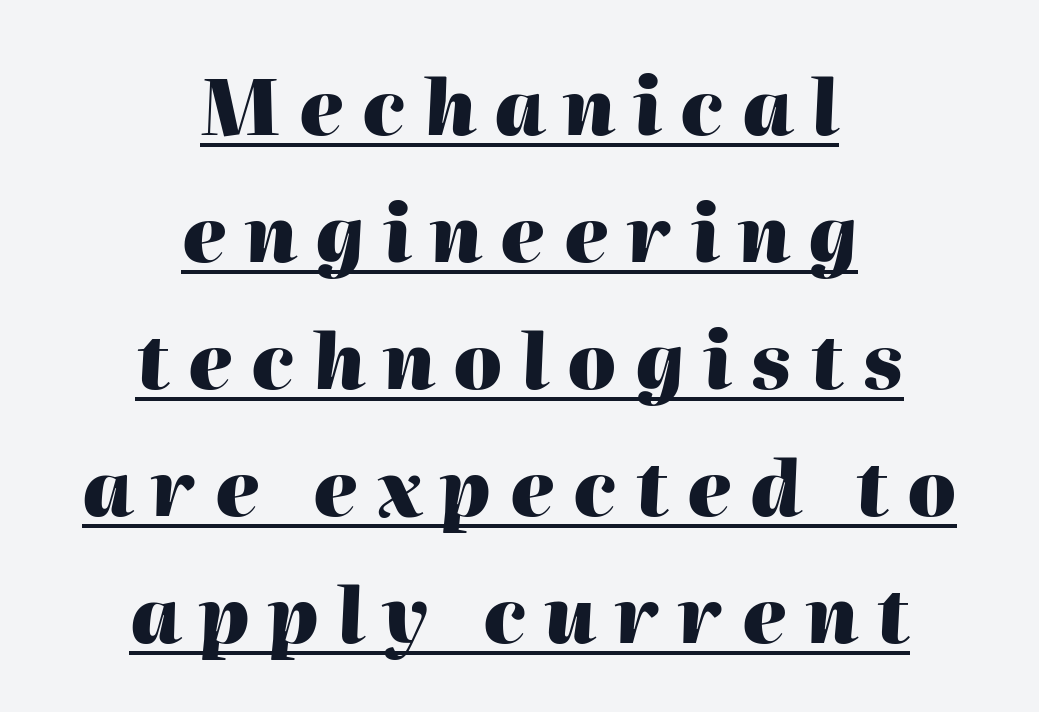
The image shows 77 px heavy type, italic (leaning right); set centered, normal line spacing (1.65x), unusually wide letter spacing (+0.24 em), underlined; high stroke contrast and a medium x-height.
